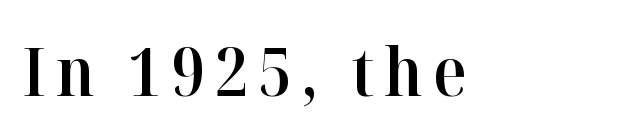
Q: Is the text bold? A: Semi-bold.
Q: Is the text italic (slanted)? A: No, it is upright.
Q: Is the typeface a serif or a sans-serif typeface? A: Serif.
Q: Is the text underlined? A: No.
Q: How is the paragraph aligned? A: Left-aligned.
Q: Width (condensed, normal, or wide)? A: Normal.
Q: Stroke contrast? A: High.
Q: x-height? A: Medium.
Q: Monospaced? A: No.
